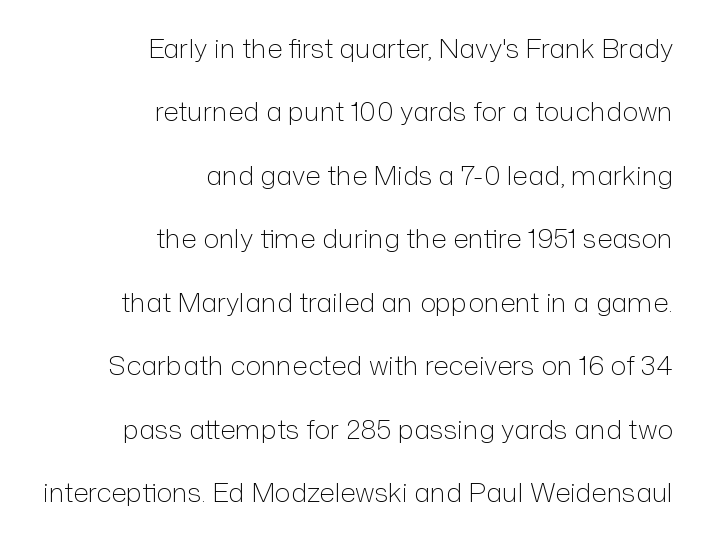
{"italic": "no", "bold": "no", "underline": "no", "align": "right", "line_spacing": "loose", "line_spacing_ratio": 2.35, "letter_spacing": "normal", "letter_spacing_em": 0.0, "glyph_px": 27}
